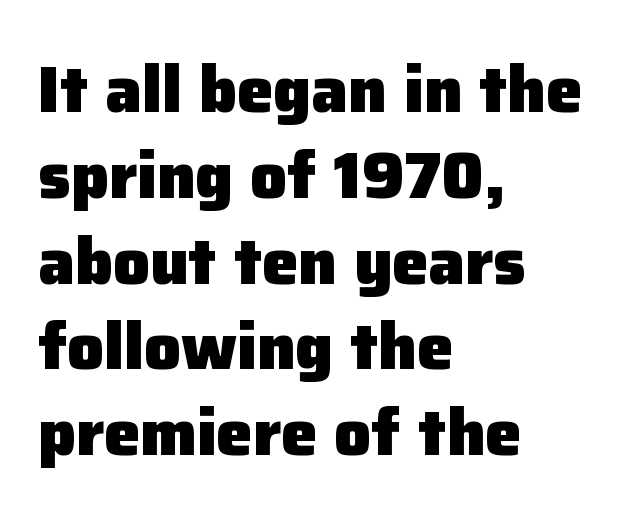
Q: Is the text bold? A: Yes.
Q: Is the text italic (slanted)? A: No, it is upright.
Q: Is the typeface a serif or a sans-serif typeface? A: Sans-serif.
Q: Is the text underlined? A: No.
Q: How is the paragraph aligned? A: Left-aligned.
Q: Is the spacing between letters normal or unusually wide? A: Normal.
Q: Is the spacing between lines tight, normal or loose? A: Normal.
Q: Width (condensed, normal, or wide)? A: Normal.
Q: Stroke contrast? A: Low.
Q: x-height? A: Medium.
Q: Monospaced? A: No.
